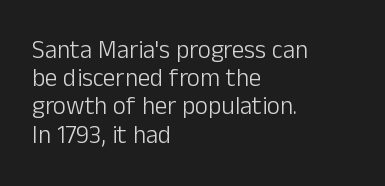
{"italic": "no", "bold": "no", "underline": "no", "align": "left", "line_spacing": "tight", "line_spacing_ratio": 1.13, "letter_spacing": "normal", "letter_spacing_em": 0.0, "glyph_px": 25}
